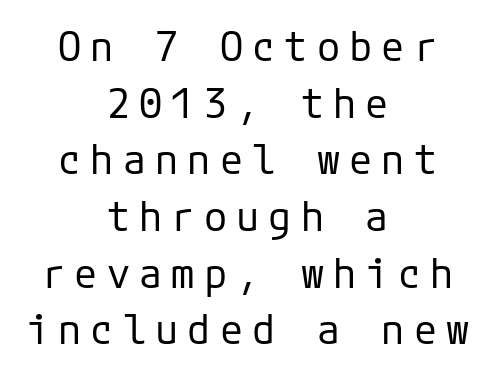
The image shows 42 px regular-weight sans-serif type, upright; set centered, normal line spacing (1.35x), unusually wide letter spacing (+0.22 em), not underlined; low stroke contrast and a medium x-height.
